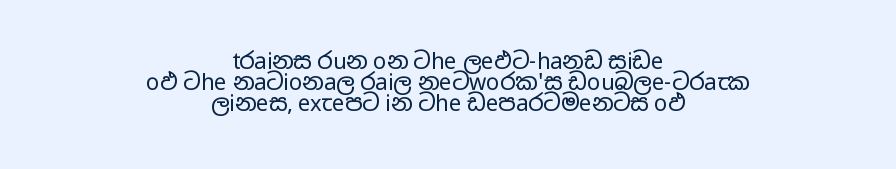
Q: Is the text bold? A: No.
Q: Is the text italic (slanted)? A: No, it is upright.
Q: Is the text underlined? A: No.
Q: How is the paragraph aligned? A: Centered.
Q: Is the spacing between letters normal or unusually wide? A: Normal.
Q: Is the spacing between lines tight, normal or loose? A: Tight.
